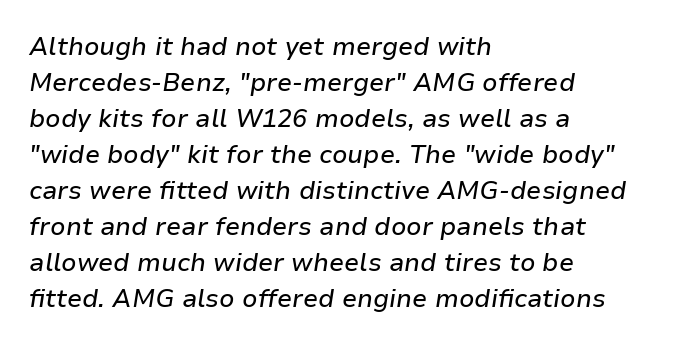
Q: Is the text italic (slanted)? A: Yes, it leans right by about 9 degrees.
Q: Is the text underlined? A: No.
Q: How is the paragraph aligned? A: Left-aligned.
Q: Is the spacing between letters normal or unusually wide? A: Normal.
Q: Is the spacing between lines tight, normal or loose? A: Normal.
